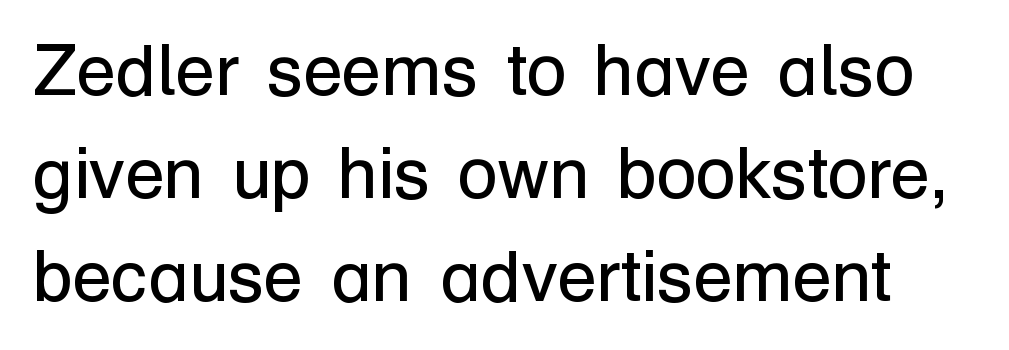
{"serif": "no", "italic": "no", "bold": "no", "weight": "regular", "width": "normal", "stroke_contrast": "low", "x_height": "medium", "monospaced": "no", "underline": "no", "line_spacing": "normal", "line_spacing_ratio": 1.43, "letter_spacing": "normal", "letter_spacing_em": 0.0, "glyph_px": 72}
